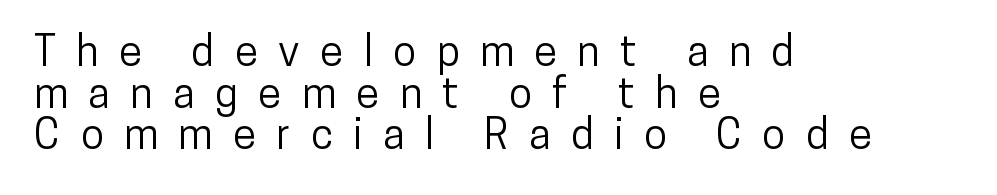
The image shows 42 px condensed sans-serif type, upright; set left-aligned, tight line spacing (0.99x), unusually wide letter spacing (+0.49 em), not underlined; low stroke contrast and a medium x-height.
